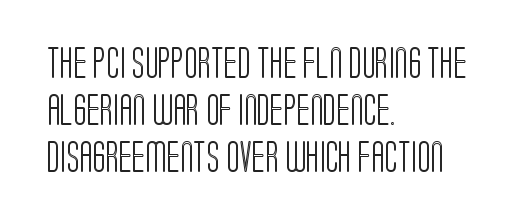
{"italic": "no", "width": "condensed", "x_height": "large", "monospaced": "no", "underline": "no", "align": "left", "line_spacing": "normal", "line_spacing_ratio": 1.52, "letter_spacing": "normal", "letter_spacing_em": 0.0, "glyph_px": 31}
